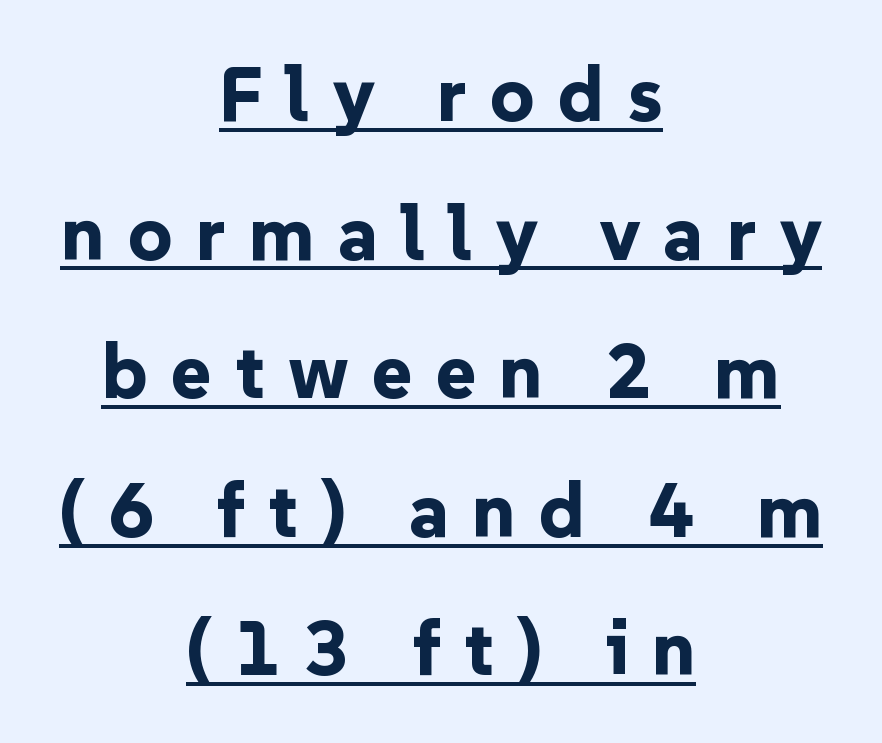
Q: Is the text bold? A: Yes.
Q: Is the text italic (slanted)? A: No, it is upright.
Q: Is the typeface a serif or a sans-serif typeface? A: Sans-serif.
Q: Is the text underlined? A: Yes.
Q: How is the paragraph aligned? A: Centered.
Q: Is the spacing between letters normal or unusually wide? A: Unusually wide.
Q: Width (condensed, normal, or wide)? A: Normal.
Q: Stroke contrast? A: Low.
Q: x-height? A: Medium.
Q: Monospaced? A: No.
